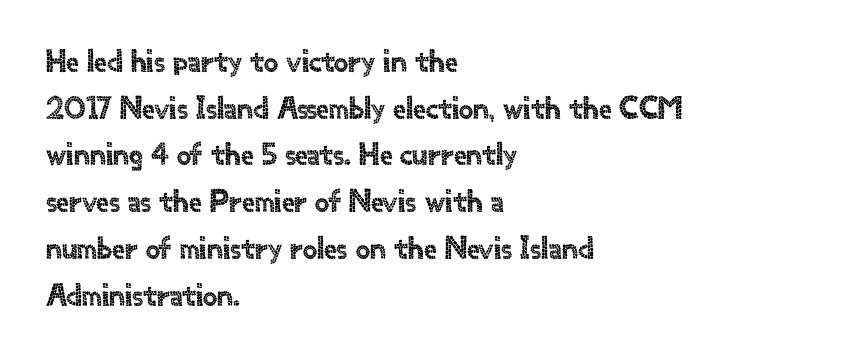
Q: Is the text italic (slanted)? A: No, it is upright.
Q: Is the typeface a serif or a sans-serif typeface? A: Sans-serif.
Q: Is the text underlined? A: No.
Q: How is the paragraph aligned? A: Left-aligned.
Q: Is the spacing between letters normal or unusually wide? A: Normal.
Q: Is the spacing between lines tight, normal or loose? A: Normal.
Q: Width (condensed, normal, or wide)? A: Normal.
Q: x-height? A: Small.
Q: Monospaced? A: No.
